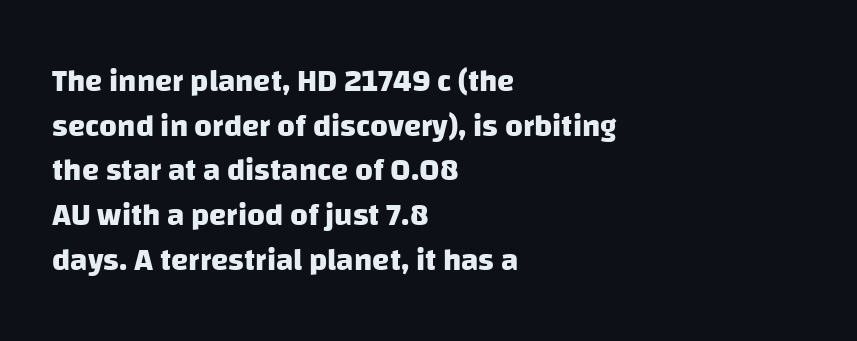
{"serif": "no", "bold": "yes", "weight": "heavy", "width": "normal", "stroke_contrast": "low", "x_height": "large", "monospaced": "no", "underline": "no", "align": "left", "line_spacing": "normal", "line_spacing_ratio": 1.44, "letter_spacing": "normal", "letter_spacing_em": 0.0, "glyph_px": 31}
